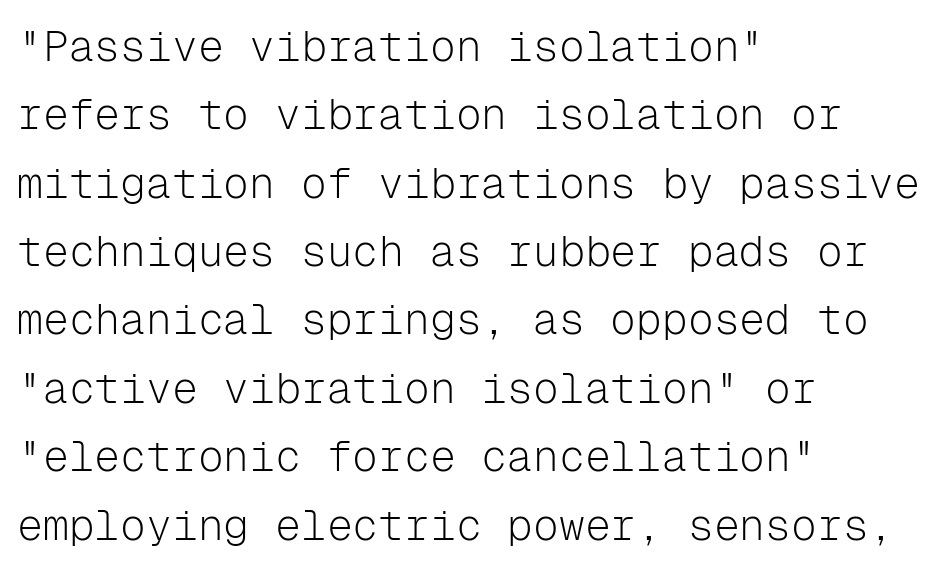
Unlike a traditional serif, this face leaves its strokes unadorned. Visually the block forms a straight wall on the left and a jagged coastline on the right. Leading matches the norm, producing a regular column. The passage shown is not bold in any degree.
